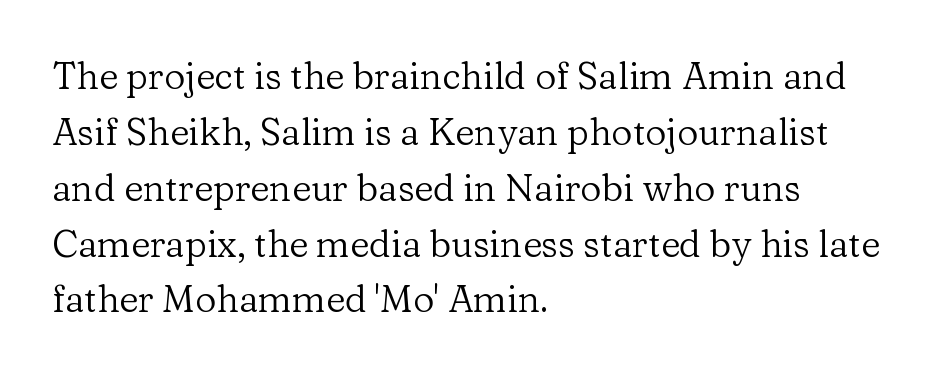
The image shows 37 px regular-weight serif type, upright; set left-aligned, normal line spacing (1.51x), normal letter spacing, not underlined; low stroke contrast and a medium x-height.
